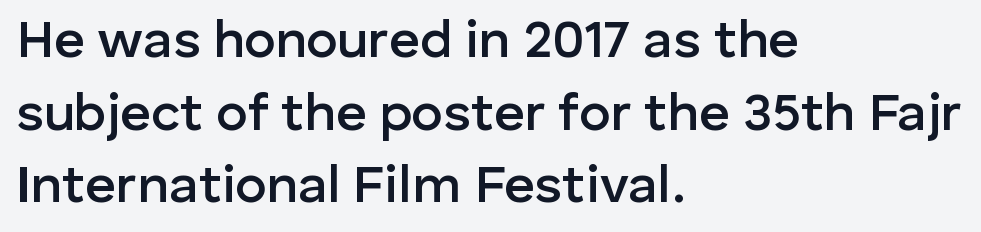
Reading down the column, the eye jumps a familiar distance to each next line. Descenders hang freely into open space. Short note: letters normally spaced. Semibold letterforms, between regular and bold. This sample is left-justified, so line endings fall wherever the words run out.
